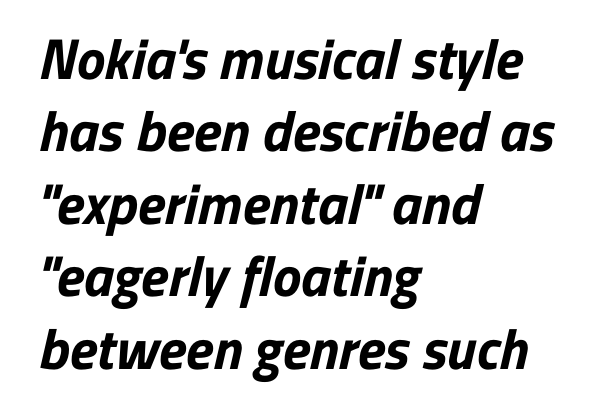
{"serif": "no", "bold": "yes", "weight": "bold", "width": "normal", "stroke_contrast": "low", "x_height": "medium", "monospaced": "no", "underline": "no", "align": "left", "line_spacing": "normal", "line_spacing_ratio": 1.27, "letter_spacing": "normal", "letter_spacing_em": 0.0, "glyph_px": 57}
